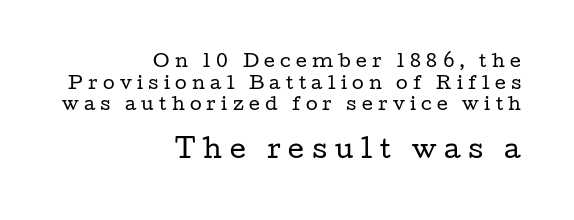
{"italic": "no", "bold": "no", "underline": "no", "align": "right", "line_spacing": "normal", "line_spacing_ratio": 1.27, "letter_spacing": "wide", "letter_spacing_em": 0.31, "larger_block": "second", "size_ratio": 1.47, "glyph_px": 25}
